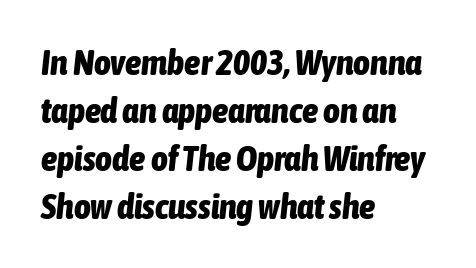
The image shows 36 px bold, condensed type, italic (leaning right); set left-aligned, normal line spacing (1.33x), normal letter spacing, not underlined; low stroke contrast and a medium x-height.
